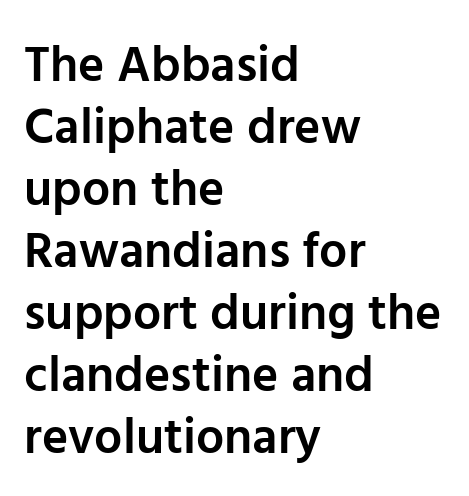
The image shows 50 px semibold sans-serif type, upright; set left-aligned, line spacing 1.24x, normal letter spacing, not underlined; low stroke contrast and a medium x-height.
